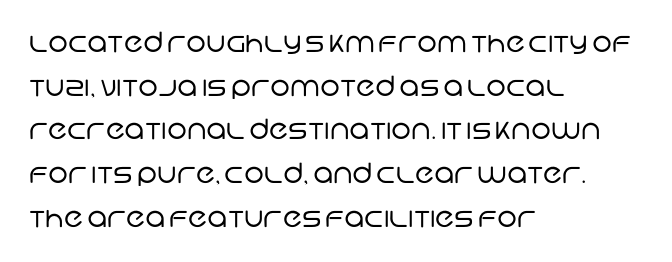
The image shows 28 px regular-weight sans-serif type; set left-aligned, normal line spacing (1.56x), normal letter spacing, not underlined; low stroke contrast and a large x-height.
